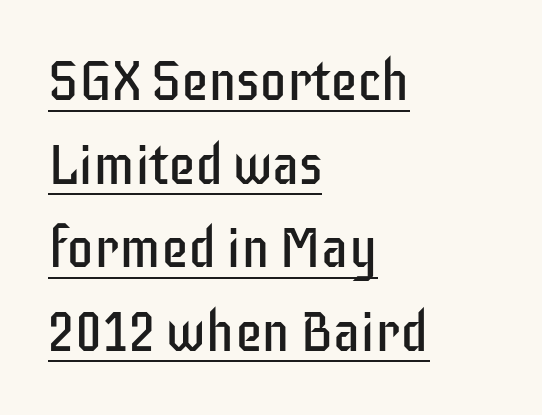
The letters stand upright; this is a roman face. This is sans-serif lettering, the kind often seen on screens and signage. Varying glyph widths throughout — classic text-font behaviour. Every word sits above its own underline. These lines stack with their left ends in a neat column. No extra ink here — the face is not bold.
